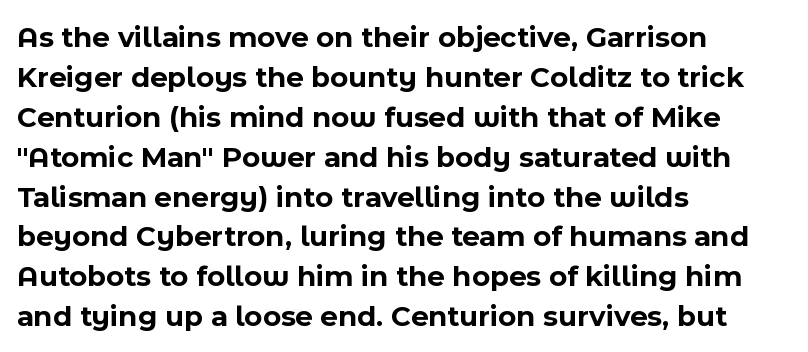
{"serif": "no", "italic": "no", "bold": "yes", "weight": "bold", "width": "normal", "x_height": "medium", "monospaced": "no", "underline": "no", "align": "left", "line_spacing": "normal", "line_spacing_ratio": 1.33, "letter_spacing": "normal", "letter_spacing_em": 0.0, "glyph_px": 30}
